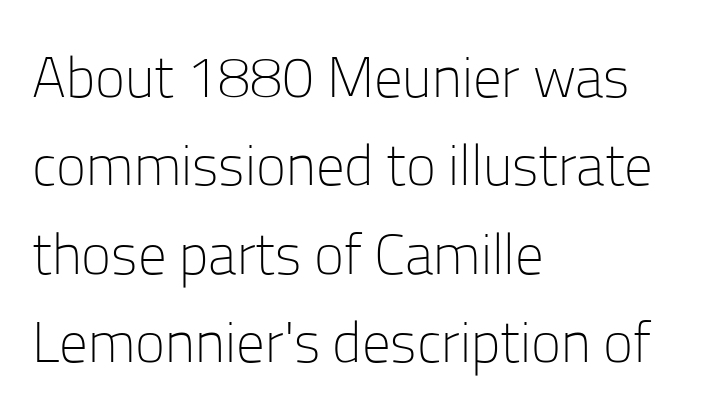
The image shows 57 px light sans-serif type, upright; set left-aligned, normal line spacing (1.55x), normal letter spacing, not underlined; low stroke contrast and a medium x-height.
